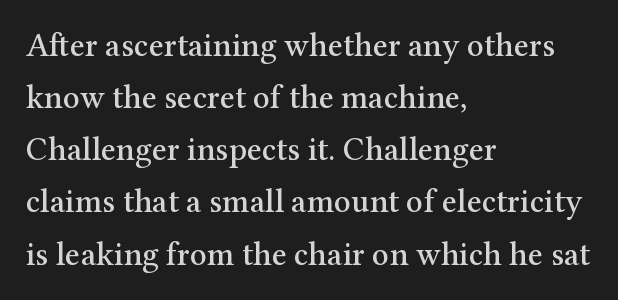
Italic? Not at all — the glyphs are vertical. Small tapered or slab feet sit at the stroke ends, so this counts as serif. Each row of text sits above clean, open space. Think of a printed novel: that variable character pitch is what you see here. The compositor pushed each line to the left boundary. The space between consecutive lines is moderate.
